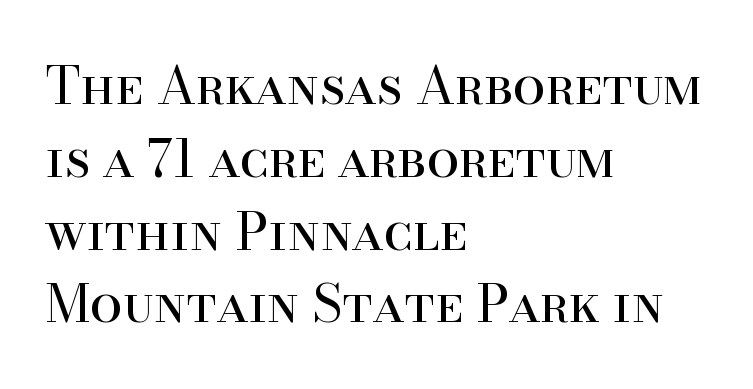
{"serif": "yes", "italic": "no", "bold": "no", "weight": "regular", "width": "normal", "stroke_contrast": "high", "x_height": "small", "monospaced": "no", "underline": "no", "align": "left", "line_spacing": "normal", "line_spacing_ratio": 1.4, "letter_spacing": "normal", "letter_spacing_em": 0.0, "glyph_px": 52}
